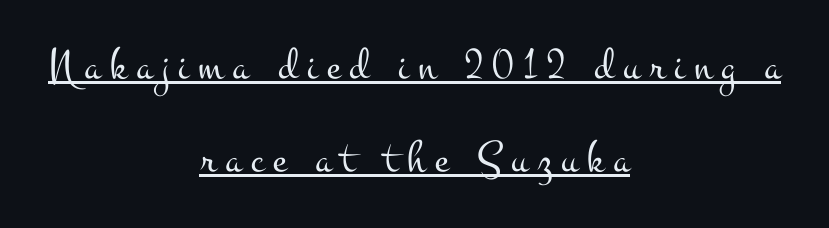
How are the letters spaced? Widely, with obvious added tracking. The passage shown is not bold in any degree. Serif or sans? Serif — the stroke terminals have little feet. A baseline rule has been typeset under these characters. The space between consecutive lines is lavish.
